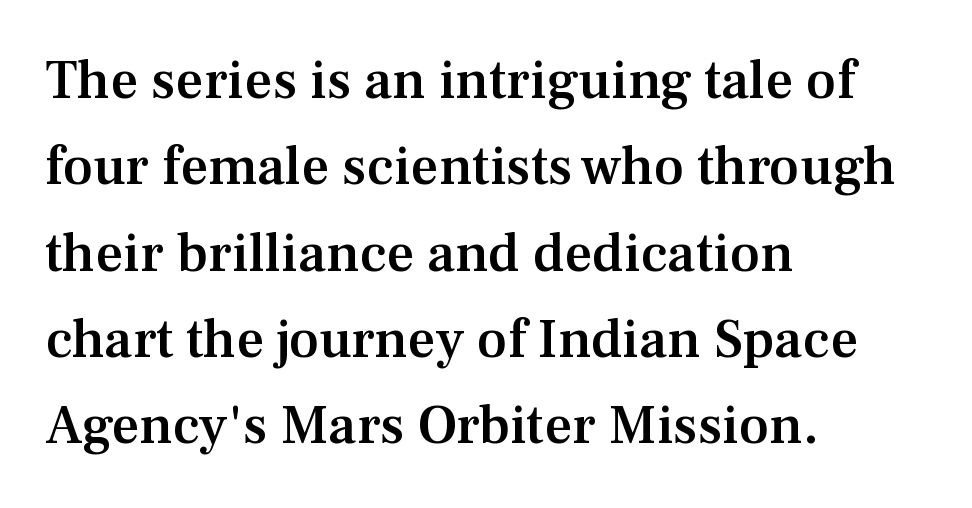
{"serif": "yes", "italic": "no", "bold": "semi", "weight": "semibold", "width": "normal", "stroke_contrast": "medium", "x_height": "medium", "monospaced": "no", "underline": "no", "align": "left", "line_spacing": "normal", "line_spacing_ratio": 1.57, "letter_spacing": "normal", "letter_spacing_em": 0.0, "glyph_px": 55}
